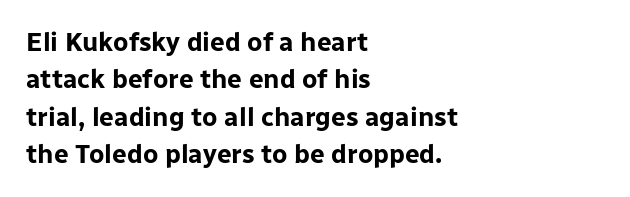
When letters stand straight like this, we call the style roman or upright. A clean baseline with only descenders dipping below it. Horizontally, the lines are justified to the leading edge only. Is there much room between lines? A standard amount, neither cramped nor airy.
